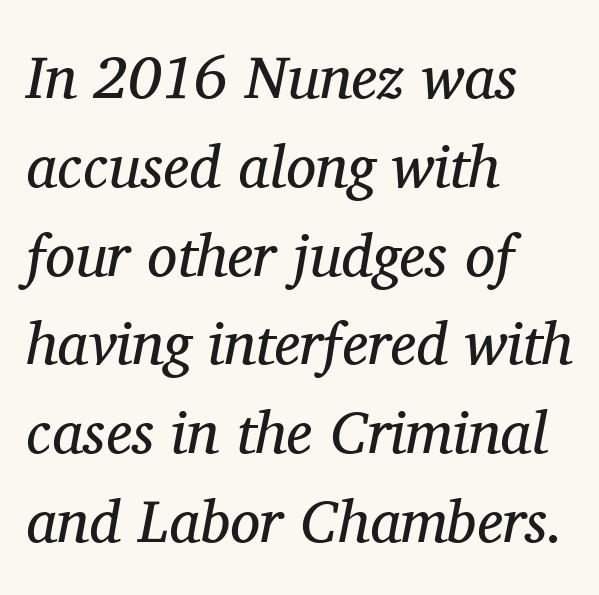
This sample keeps an unexceptional amount of space between lines. This sample uses a serif face. Has an underline been added? It has not. Is this a heavy cut? Hardly; it is regular or lighter. Spacing verdict: proportional, widths tailored to each character. The setting favours the left margin, as ordinary paragraphs usually do.
